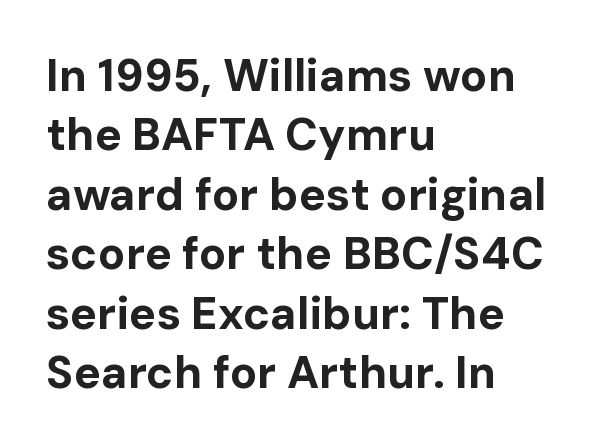
Q: Is the text bold? A: Yes.
Q: Is the text italic (slanted)? A: No, it is upright.
Q: Is the typeface a serif or a sans-serif typeface? A: Sans-serif.
Q: Is the text underlined? A: No.
Q: How is the paragraph aligned? A: Left-aligned.
Q: Is the spacing between letters normal or unusually wide? A: Normal.
Q: Is the spacing between lines tight, normal or loose? A: Normal.
Q: Width (condensed, normal, or wide)? A: Normal.
Q: Stroke contrast? A: Low.
Q: x-height? A: Medium.
Q: Monospaced? A: No.
